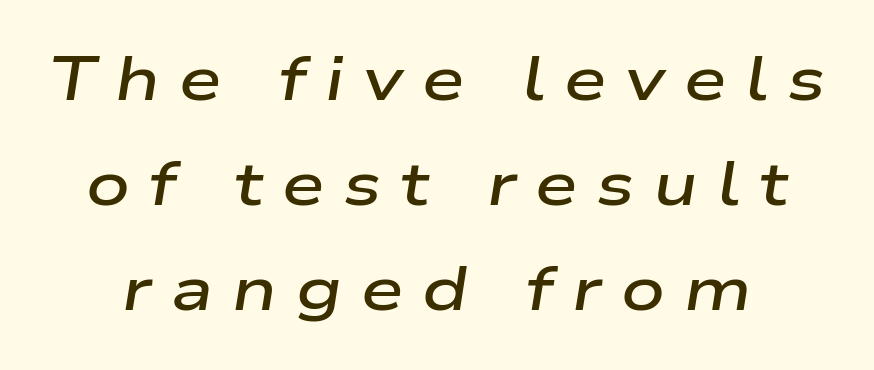
The image shows 61 px semibold, wide type, italic (leaning right); set line spacing 1.72x, unusually wide letter spacing (+0.31 em), not underlined; low stroke contrast and a medium x-height.
